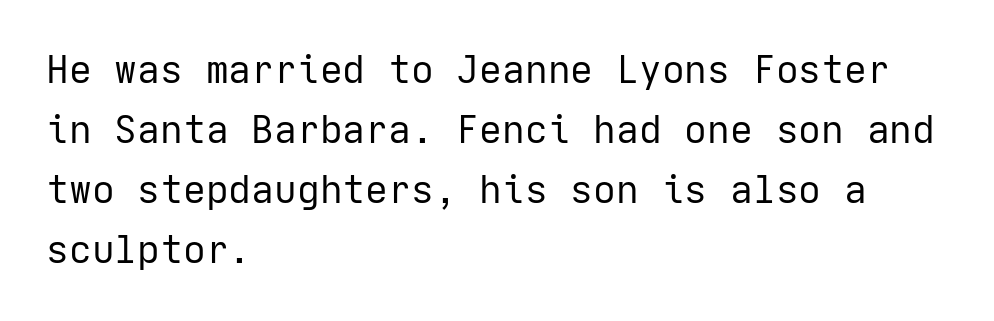
The image shows 38 px regular-weight sans-serif type, upright; set left-aligned, normal line spacing (1.58x), normal letter spacing, not underlined; low stroke contrast and a medium x-height.
